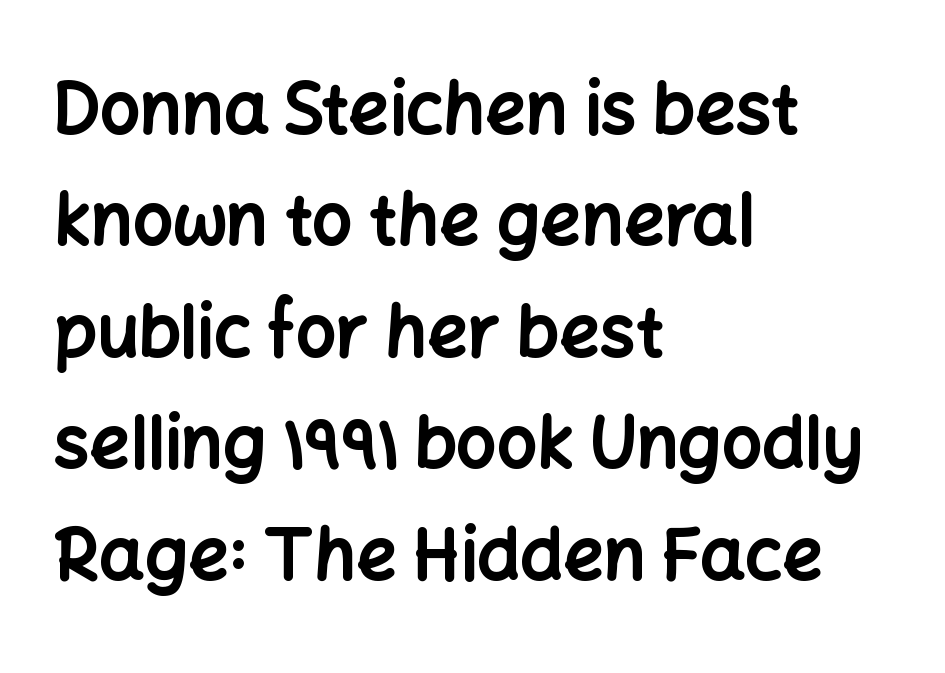
{"serif": "no", "italic": "no", "bold": "yes", "weight": "bold", "width": "normal", "stroke_contrast": "low", "x_height": "medium", "monospaced": "no", "underline": "no", "align": "left", "line_spacing": "normal", "line_spacing_ratio": 1.57, "letter_spacing": "normal", "letter_spacing_em": 0.0, "glyph_px": 71}
